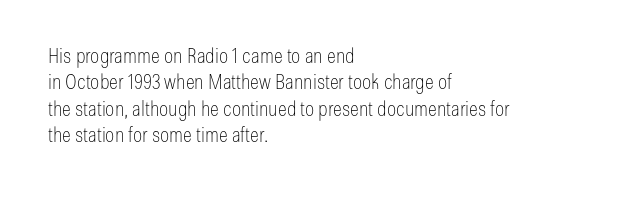
The rendering uses a moderate line-height, typical for paragraphs. Only glyphs here, with clear space below each row. The passage is arranged the way most books set body copy — flush left. Spacing between characters is what you'd get straight out of the box.
